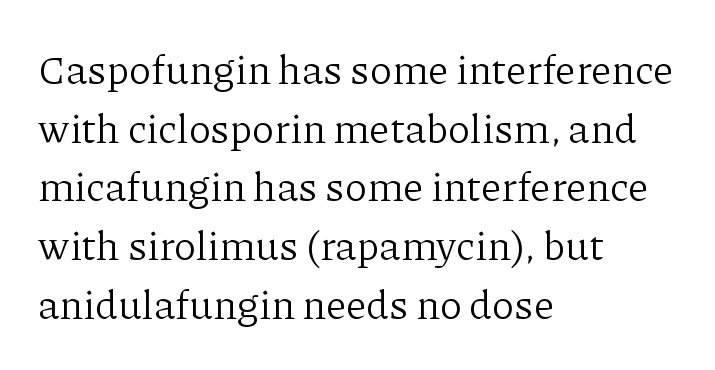
{"serif": "yes", "italic": "no", "bold": "no", "weight": "light", "width": "normal", "stroke_contrast": "low", "x_height": "medium", "monospaced": "no", "underline": "no", "align": "left", "line_spacing": "normal", "line_spacing_ratio": 1.43, "letter_spacing": "normal", "letter_spacing_em": 0.0, "glyph_px": 41}
